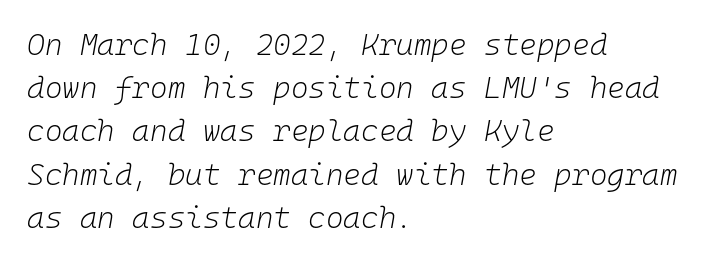
Q: Is the text bold? A: No.
Q: Is the text italic (slanted)? A: Yes, it leans right by about 10 degrees.
Q: Is the text underlined? A: No.
Q: How is the paragraph aligned? A: Left-aligned.
Q: Is the spacing between letters normal or unusually wide? A: Normal.
Q: Is the spacing between lines tight, normal or loose? A: Normal.
Q: Width (condensed, normal, or wide)? A: Normal.
Q: Stroke contrast? A: Low.
Q: x-height? A: Medium.
Q: Monospaced? A: Yes.
